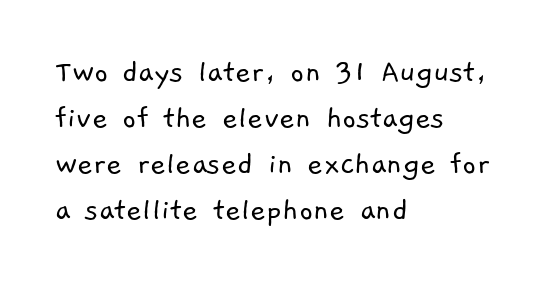
The image shows 34 px light sans-serif type; set left-aligned, normal line spacing (1.35x), normal letter spacing, not underlined; low stroke contrast and a medium x-height.
